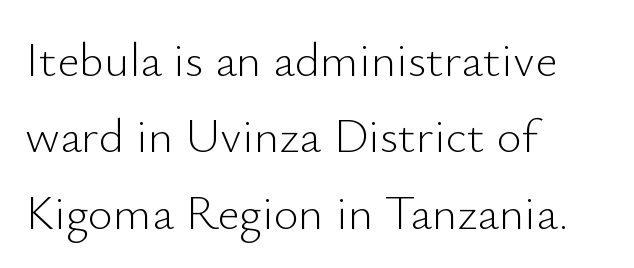
Q: Is the text bold? A: No.
Q: Is the text italic (slanted)? A: No, it is upright.
Q: Is the typeface a serif or a sans-serif typeface? A: Sans-serif.
Q: Is the text underlined? A: No.
Q: How is the paragraph aligned? A: Left-aligned.
Q: Is the spacing between letters normal or unusually wide? A: Normal.
Q: Is the spacing between lines tight, normal or loose? A: Normal.
Q: Width (condensed, normal, or wide)? A: Normal.
Q: Stroke contrast? A: Low.
Q: x-height? A: Small.
Q: Monospaced? A: No.
